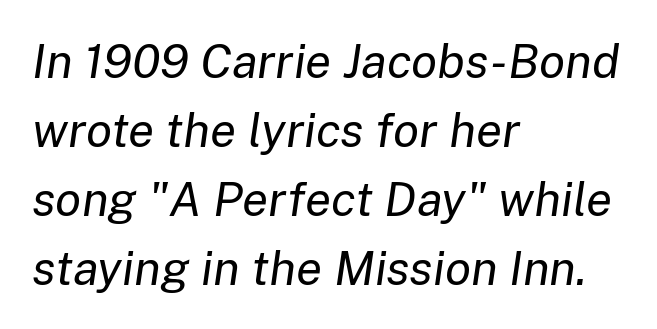
{"italic": "yes", "lean": "right", "slant_degrees": 8, "bold": "no", "weight": "regular", "width": "normal", "stroke_contrast": "low", "x_height": "medium", "monospaced": "no", "underline": "no", "align": "left", "line_spacing": "normal", "line_spacing_ratio": 1.44, "letter_spacing": "normal", "letter_spacing_em": 0.0, "glyph_px": 48}
